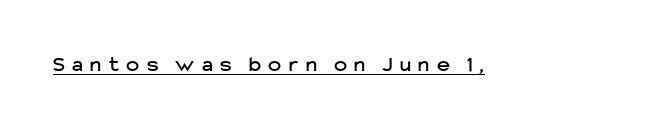
Q: Is the text italic (slanted)? A: No, it is upright.
Q: Is the text underlined? A: Yes.
Q: Is the spacing between letters normal or unusually wide? A: Unusually wide.
